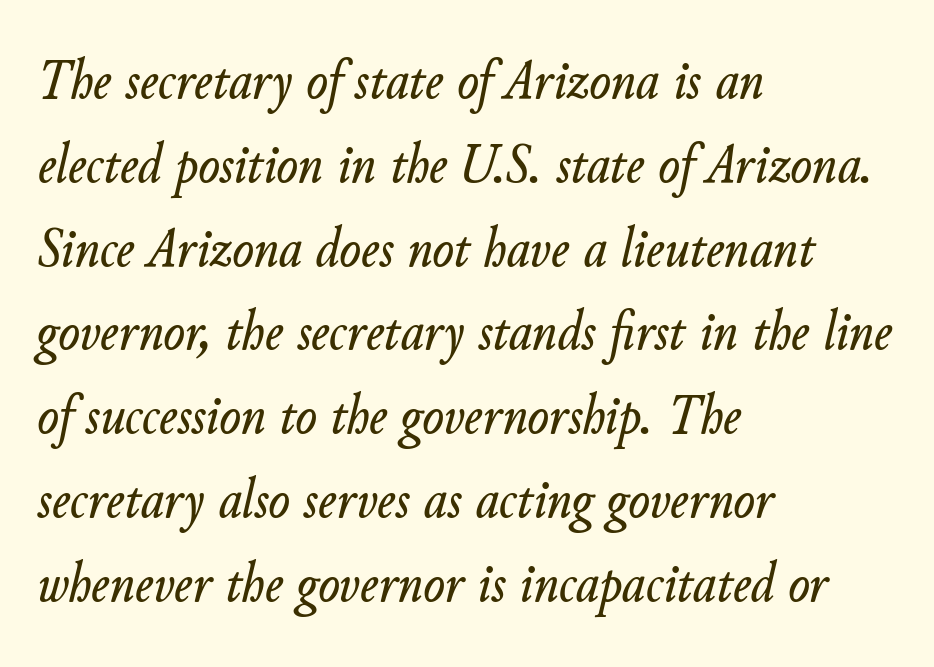
The image shows 57 px text type, italic (leaning right); set left-aligned, normal line spacing (1.47x), normal letter spacing, not underlined; low stroke contrast and a small x-height.
